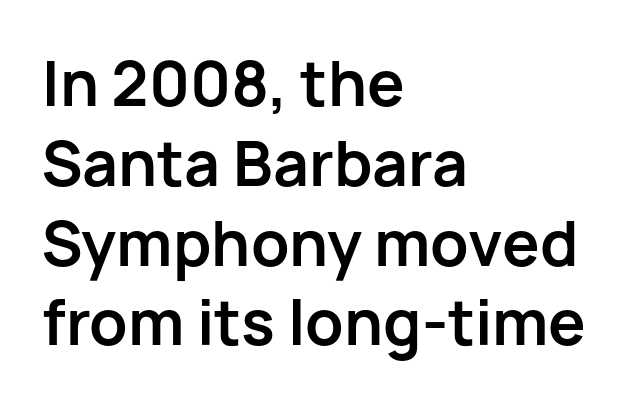
Q: Is the text bold? A: Yes.
Q: Is the text italic (slanted)? A: No, it is upright.
Q: Is the typeface a serif or a sans-serif typeface? A: Sans-serif.
Q: Is the text underlined? A: No.
Q: How is the paragraph aligned? A: Left-aligned.
Q: Is the spacing between letters normal or unusually wide? A: Normal.
Q: Is the spacing between lines tight, normal or loose? A: Normal.
Q: Width (condensed, normal, or wide)? A: Normal.
Q: Stroke contrast? A: Low.
Q: x-height? A: Medium.
Q: Monospaced? A: No.
